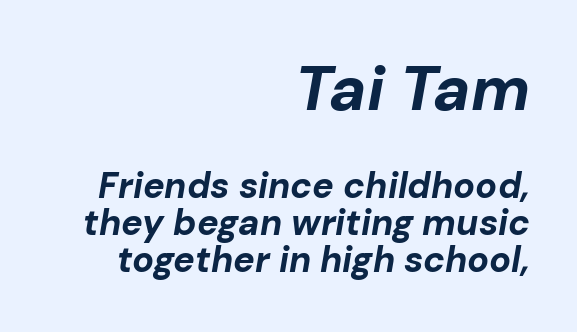
{"italic": "yes", "lean": "right", "slant_degrees": 10, "bold": "yes", "weight": "bold", "width": "normal", "stroke_contrast": "low", "x_height": "medium", "monospaced": "no", "underline": "no", "align": "right", "line_spacing": "tight", "line_spacing_ratio": 1.03, "letter_spacing": "normal", "letter_spacing_em": 0.0, "larger_block": "first", "size_ratio": 1.75, "glyph_px": 63}
